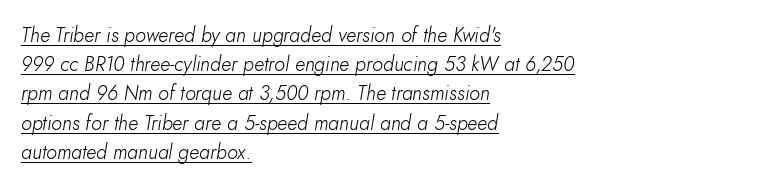
Q: Is the text bold? A: No.
Q: Is the text italic (slanted)? A: Yes, it leans right by about 10 degrees.
Q: Is the text underlined? A: Yes.
Q: How is the paragraph aligned? A: Left-aligned.
Q: Is the spacing between letters normal or unusually wide? A: Normal.
Q: Is the spacing between lines tight, normal or loose? A: Normal.
